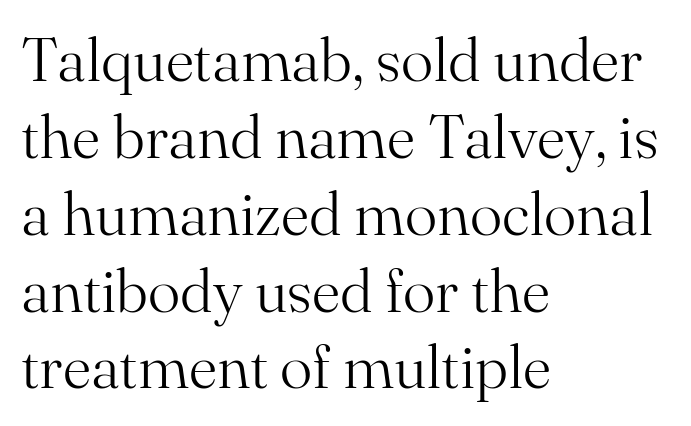
Q: Is the text bold? A: No.
Q: Is the text italic (slanted)? A: No, it is upright.
Q: Is the typeface a serif or a sans-serif typeface? A: Serif.
Q: Is the text underlined? A: No.
Q: How is the paragraph aligned? A: Left-aligned.
Q: Is the spacing between letters normal or unusually wide? A: Normal.
Q: Is the spacing between lines tight, normal or loose? A: Normal.
Q: Width (condensed, normal, or wide)? A: Normal.
Q: Stroke contrast? A: Medium.
Q: x-height? A: Small.
Q: Monospaced? A: No.
